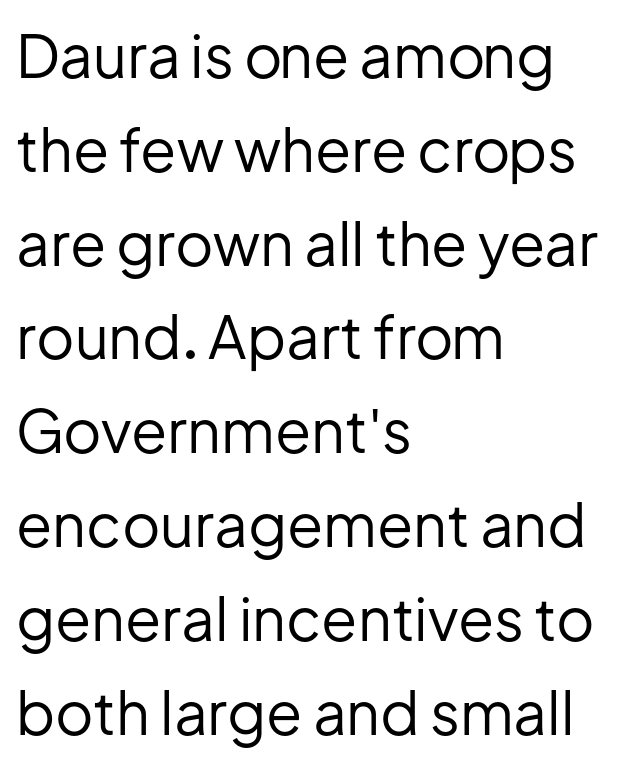
{"serif": "no", "italic": "no", "bold": "no", "weight": "regular", "width": "normal", "stroke_contrast": "low", "x_height": "medium", "monospaced": "no", "underline": "no", "align": "left", "line_spacing": "normal", "line_spacing_ratio": 1.59, "letter_spacing": "normal", "letter_spacing_em": 0.0, "glyph_px": 59}
